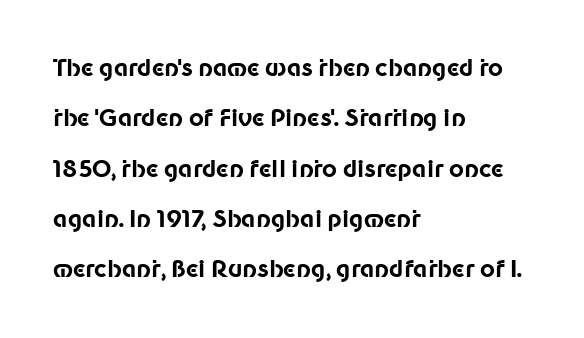
{"italic": "no", "bold": "yes", "underline": "no", "align": "left", "line_spacing": "loose", "line_spacing_ratio": 2.19, "letter_spacing": "normal", "letter_spacing_em": 0.0, "glyph_px": 23}
